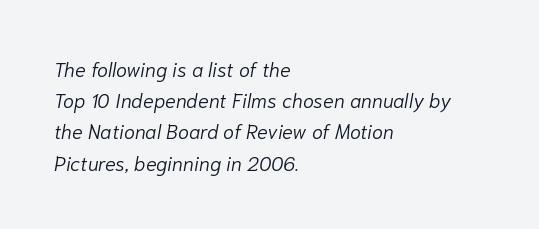
{"italic": "yes", "lean": "right", "slant_degrees": 10, "bold": "no", "underline": "no", "align": "left", "line_spacing": "normal", "line_spacing_ratio": 1.56, "letter_spacing": "normal", "letter_spacing_em": 0.0, "glyph_px": 20}
